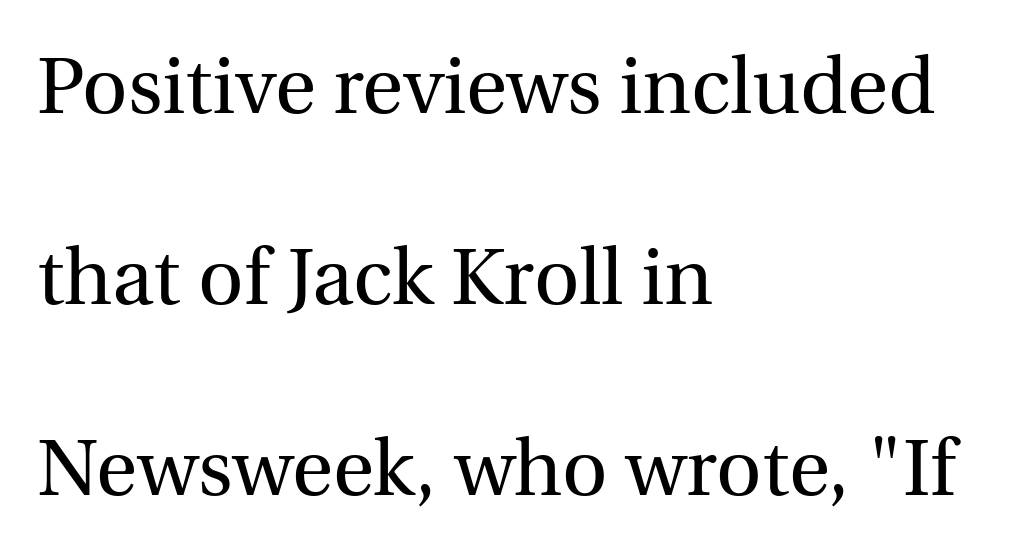
Any mark beneath the type? The region is blank. Inter-character spacing is left at the font's built-in metrics. Regarding leading, the lines here are spaced well apart. Typographically, this falls in the serif category. A typesetter would mark this as roman, not italic. Think of a printed novel: that variable character pitch is what you see here.
